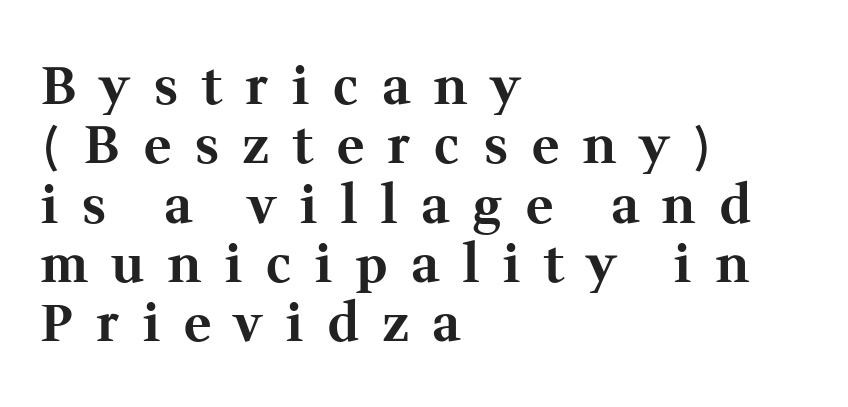
Q: Is the text bold? A: Yes.
Q: Is the text italic (slanted)? A: No, it is upright.
Q: Is the typeface a serif or a sans-serif typeface? A: Serif.
Q: Is the text underlined? A: No.
Q: How is the paragraph aligned? A: Left-aligned.
Q: Is the spacing between letters normal or unusually wide? A: Unusually wide.
Q: Is the spacing between lines tight, normal or loose? A: Tight.
Q: Width (condensed, normal, or wide)? A: Normal.
Q: Stroke contrast? A: Medium.
Q: x-height? A: Medium.
Q: Monospaced? A: No.
